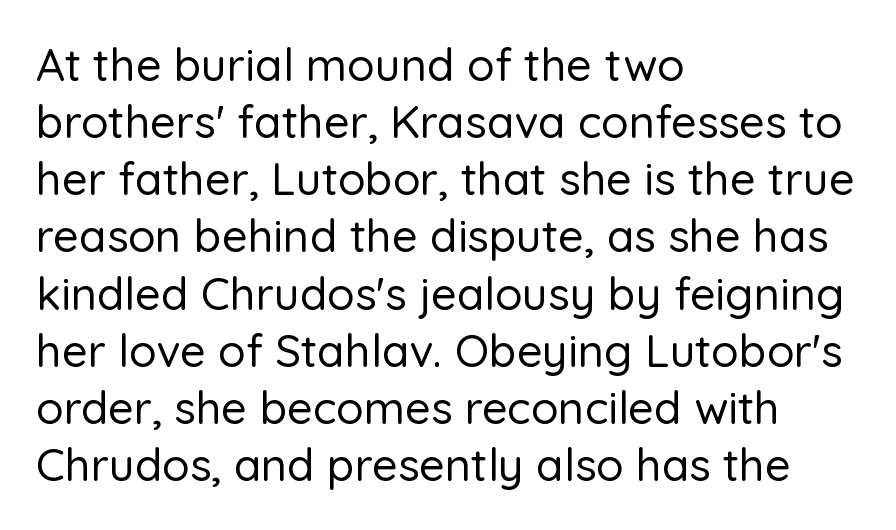
{"serif": "no", "italic": "no", "width": "normal", "stroke_contrast": "low", "x_height": "medium", "monospaced": "no", "underline": "no", "align": "left", "line_spacing": "normal", "line_spacing_ratio": 1.27, "letter_spacing": "normal", "letter_spacing_em": 0.0, "glyph_px": 45}
